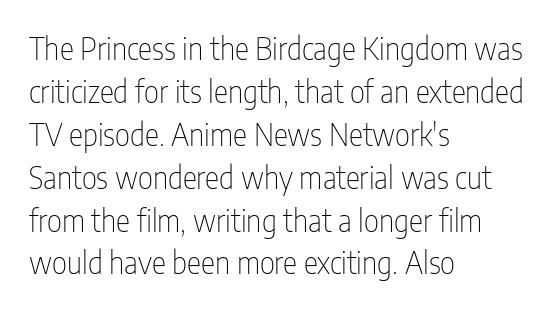
Underlining? Definitely not there. Notice how the stems are strictly vertical — no italics here. The line texture is even and compact thanks to regular tracking. The lines are quadded left. The font sits on the lighter half of the weight spectrum, regular included. Whoever set this chose a conventional vertical rhythm.
